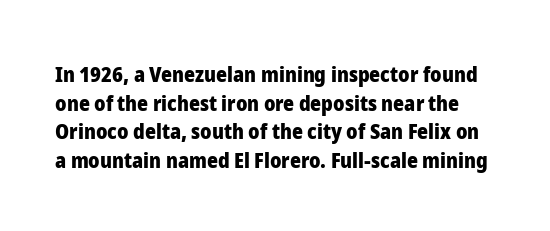
Q: Is the text bold? A: Yes.
Q: Is the text italic (slanted)? A: No, it is upright.
Q: Is the text underlined? A: No.
Q: Is the spacing between letters normal or unusually wide? A: Normal.
Q: Is the spacing between lines tight, normal or loose? A: Normal.
